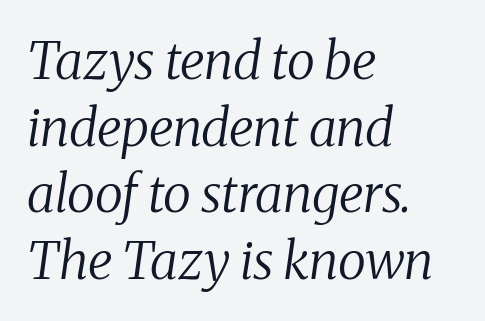
{"serif": "yes", "italic": "yes", "lean": "right", "slant_degrees": 8, "bold": "no", "weight": "regular", "width": "normal", "stroke_contrast": "medium", "x_height": "medium", "monospaced": "no", "underline": "no", "align": "left", "line_spacing": "normal", "line_spacing_ratio": 1.28, "letter_spacing": "normal", "letter_spacing_em": 0.0, "glyph_px": 52}
